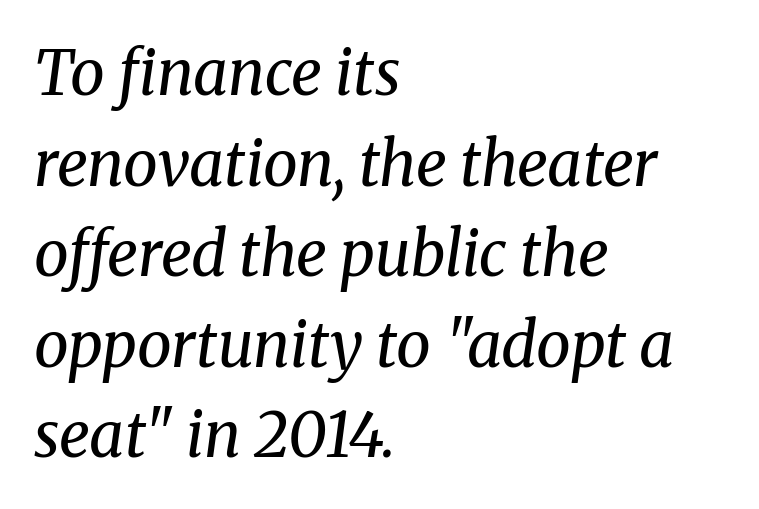
Proportional: the letters do not fall into vertical columns. The whole block is typeset with a tilt. No heavy texture on the line: the type isn't bold. Alignment: flush left. Plain, unruled lines of type. Are there feet on the stems? There are — it's a serif.
